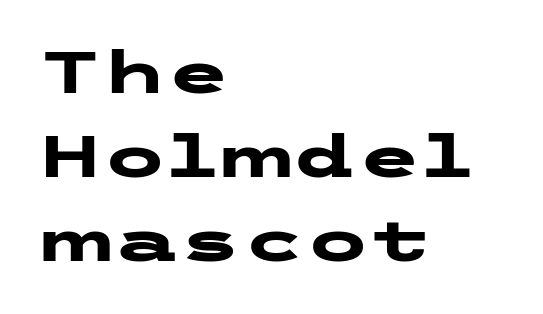
What stands out about the letter spacing? Nothing — it is the standard amount. These lines are set flush left with a ragged right edge. A clean baseline with only descenders dipping below it. Is there much room between lines? A standard amount, neither cramped nor airy. Pretty heavy lettering here — definitely bold.
